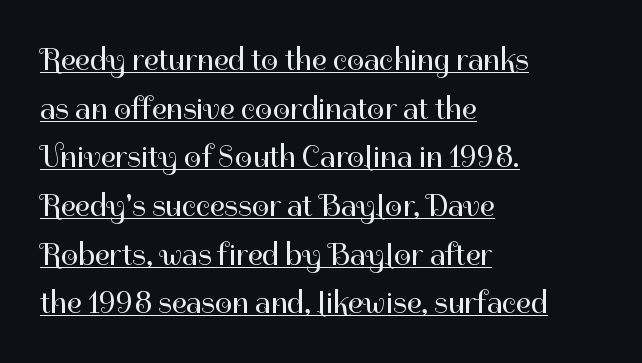
Q: Is the text bold? A: No.
Q: Is the text italic (slanted)? A: No, it is upright.
Q: Is the typeface a serif or a sans-serif typeface? A: Sans-serif.
Q: Is the text underlined? A: Yes.
Q: How is the paragraph aligned? A: Left-aligned.
Q: Is the spacing between letters normal or unusually wide? A: Normal.
Q: Is the spacing between lines tight, normal or loose? A: Normal.
Q: Width (condensed, normal, or wide)? A: Normal.
Q: Stroke contrast? A: High.
Q: x-height? A: Medium.
Q: Monospaced? A: No.
